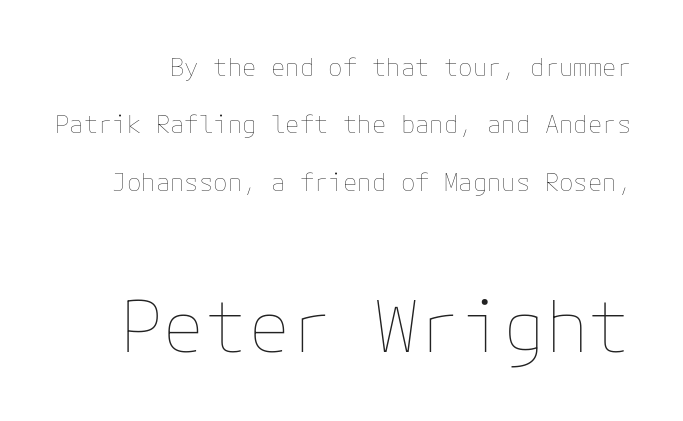
{"italic": "no", "bold": "no", "weight": "thin", "width": "normal", "stroke_contrast": "low", "x_height": "medium", "underline": "no", "line_spacing": "loose", "line_spacing_ratio": 2.39, "letter_spacing": "normal", "letter_spacing_em": 0.0, "larger_block": "second", "size_ratio": 2.96, "glyph_px": 71}
